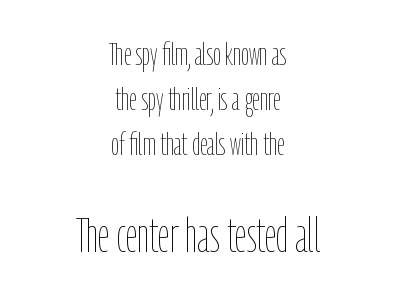
Q: Is the text bold? A: No.
Q: Is the text italic (slanted)? A: No, it is upright.
Q: Is the text underlined? A: No.
Q: How is the paragraph aligned? A: Centered.
Q: Is the spacing between letters normal or unusually wide? A: Normal.
Q: Is the spacing between lines tight, normal or loose? A: Normal.
Q: Which block of text is set in a larger size, the first (top) or the second (bottom)? A: The second (bottom) one.
Q: Width (condensed, normal, or wide)? A: Condensed.
Q: Stroke contrast? A: Low.
Q: x-height? A: Medium.
Q: Monospaced? A: No.
